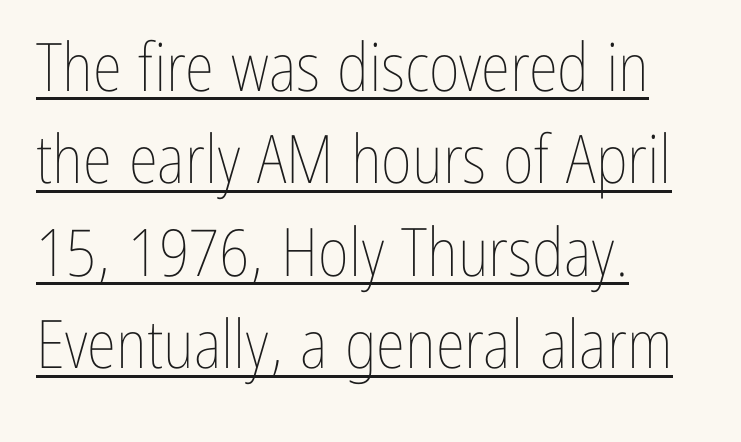
Q: Is the text bold? A: No.
Q: Is the text italic (slanted)? A: No, it is upright.
Q: Is the text underlined? A: Yes.
Q: How is the paragraph aligned? A: Left-aligned.
Q: Is the spacing between letters normal or unusually wide? A: Normal.
Q: Is the spacing between lines tight, normal or loose? A: Normal.
Q: Width (condensed, normal, or wide)? A: Condensed.
Q: Stroke contrast? A: Low.
Q: x-height? A: Medium.
Q: Monospaced? A: No.
